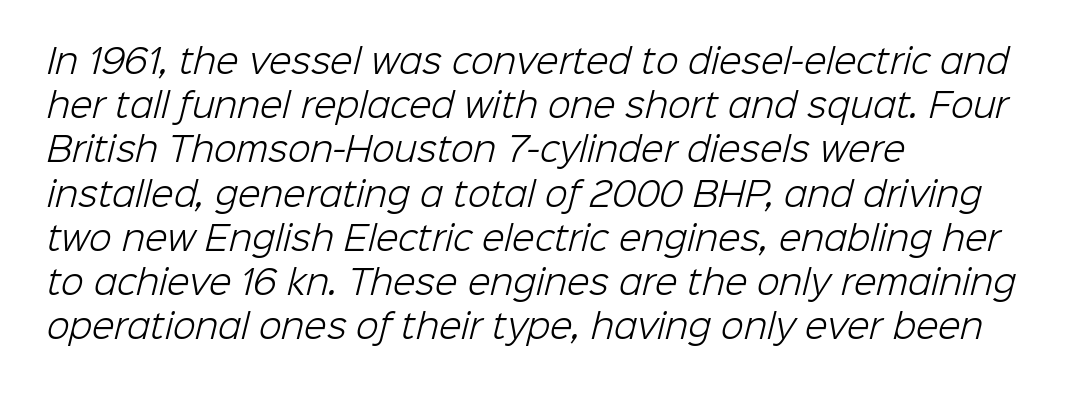
The image shows 33 px light sans-serif type; set left-aligned, normal line spacing (1.34x), normal letter spacing, not underlined; low stroke contrast and a medium x-height.
